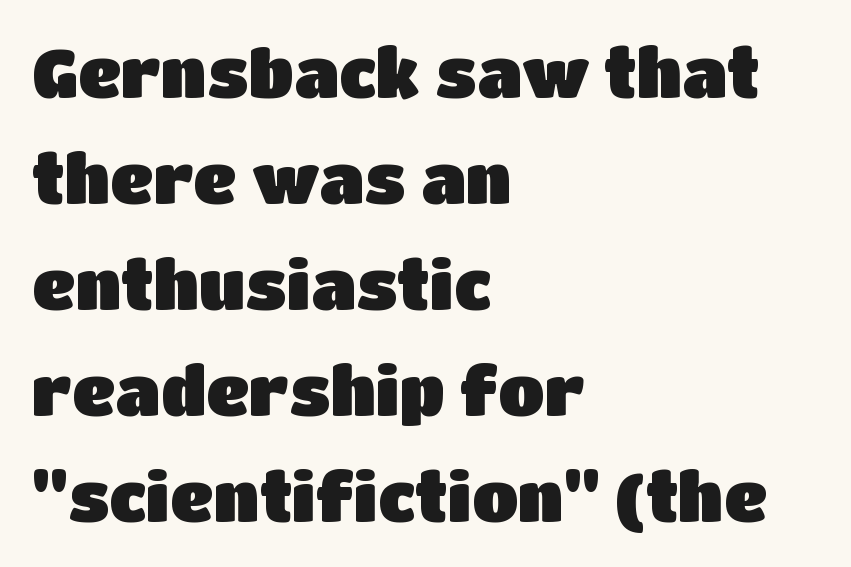
Think of a printed novel: that variable character pitch is what you see here. The lines in this sample share a left origin and differ only in where they stop. The block of text has a typical density, with ordinary space between rows. Underlining? Definitely not there.
